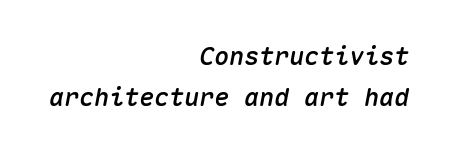
Words appear dense and cohesive because spacing is normal. Looking at the ascenders, they clearly lean. Honestly, the row spacing looks completely unremarkable. Short and long lines alike share a common ending point at right. The gap between lines stays unmarked.
